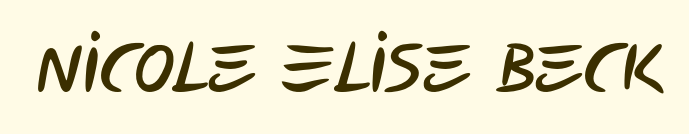
Bare-footed words on every line. The line texture is even and compact thanks to regular tracking. The passage shown is typeset with a sans-serif family. Spacing verdict: proportional, widths tailored to each character.
